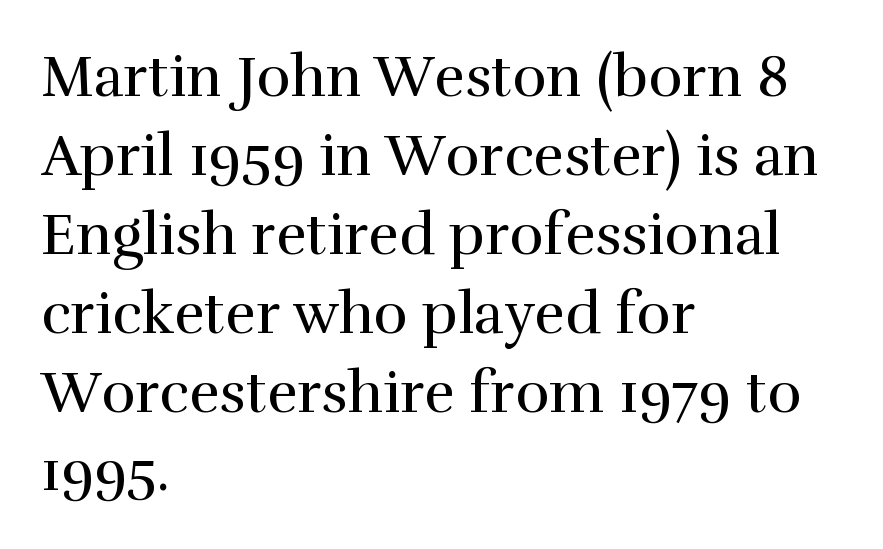
You could not count columns in this text — the font is proportionally spaced. Each letter's strokes conclude with small projecting serifs. Compared with typical body copy, the letter spacing here is the same. One-word summary of the alignment: left.
